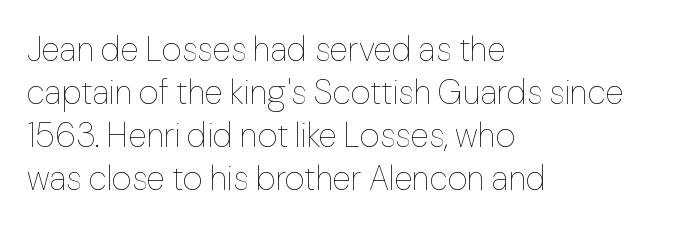
The image shows 34 px thin type, upright; set left-aligned, normal line spacing (1.26x), normal letter spacing, not underlined; low stroke contrast and a medium x-height.
